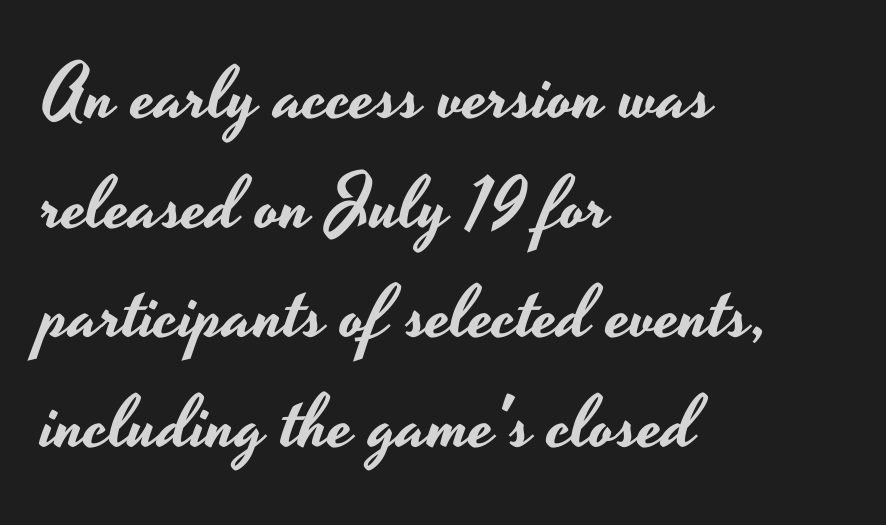
The image shows 74 px wide sans-serif type; set left-aligned, normal line spacing (1.48x), normal letter spacing, not underlined; low stroke contrast and a small x-height.
